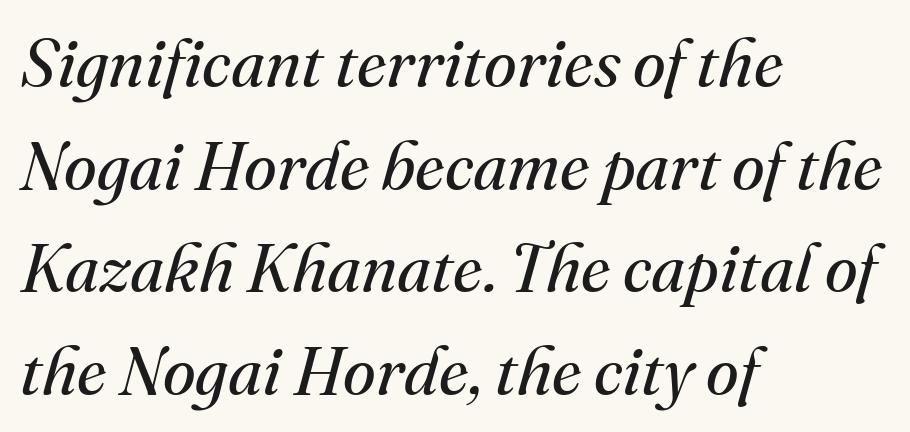
The image shows 67 px regular-weight serif type, italic (leaning right); set left-aligned, normal line spacing (1.53x), normal letter spacing, not underlined; medium stroke contrast and a small x-height.
